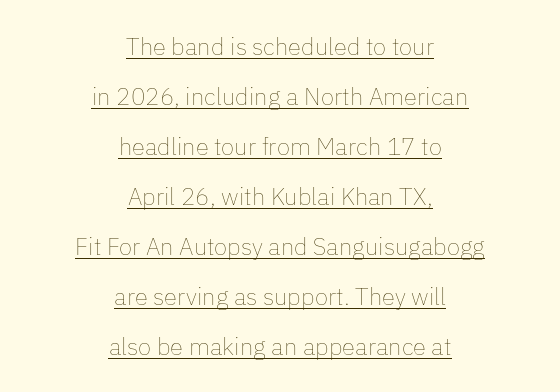
These lines stand farther apart than default settings would place them. The strokes are not fattened; the text isn't bold. A typesetter would call this zero additional tracking. Underline: present. This sample uses an upright cut, with every glyph sitting square on the baseline.
